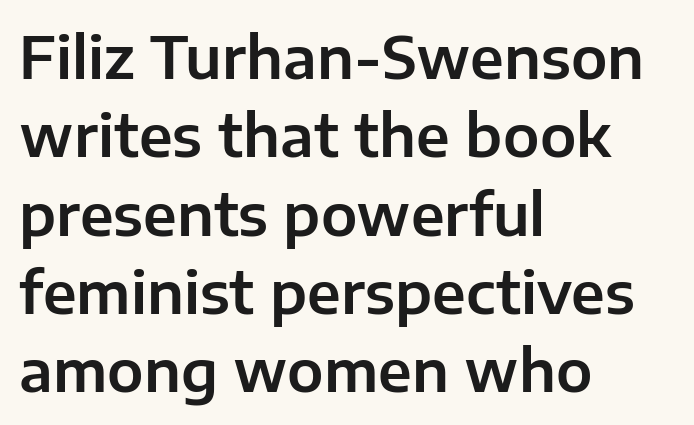
The image shows 58 px sans-serif type, upright; set left-aligned, normal line spacing (1.35x), normal letter spacing, not underlined; low stroke contrast and a medium x-height.
